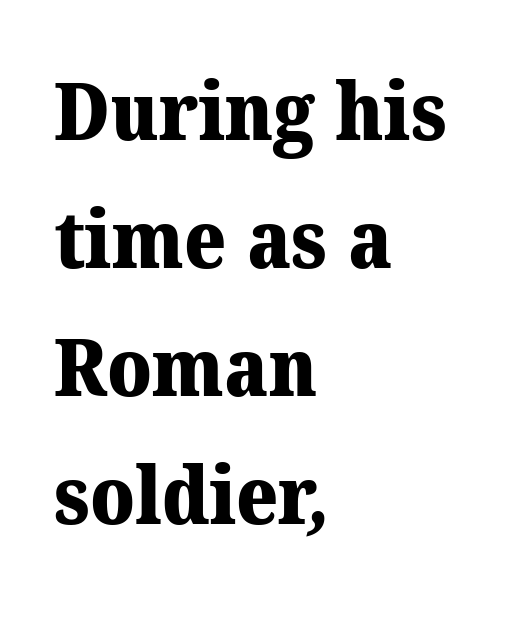
These lines are composed in type with serifs. Think of a printed novel: that variable character pitch is what you see here. Each glyph is drawn with heavy, bold strokes. Glance below the letters and you will spot only blank space. No extra tracking has been applied to these lines.
